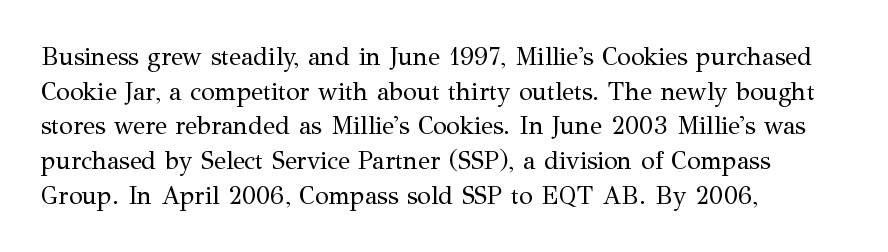
{"italic": "no", "bold": "no", "underline": "no", "align": "left", "line_spacing": "normal", "line_spacing_ratio": 1.39, "letter_spacing": "normal", "letter_spacing_em": 0.0, "glyph_px": 25}
